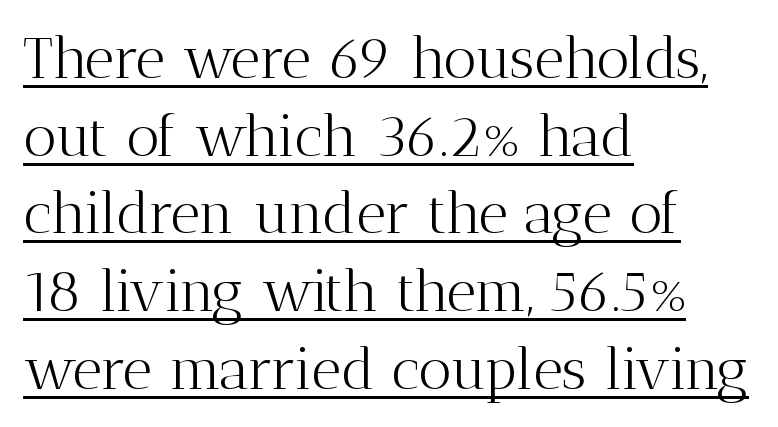
The image shows 58 px light serif type, upright; set left-aligned, normal line spacing (1.34x), normal letter spacing, underlined; medium stroke contrast and a medium x-height.
